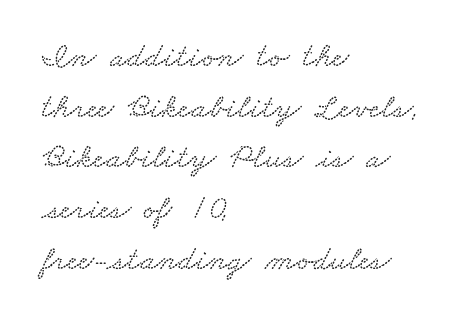
Tracking here is standard; glyphs follow each other at the usual distance. The vertical gap from one line to the next is medium. The paragraph has a hard left edge and a soft right edge. Think of a printed novel: that variable character pitch is what you see here.
